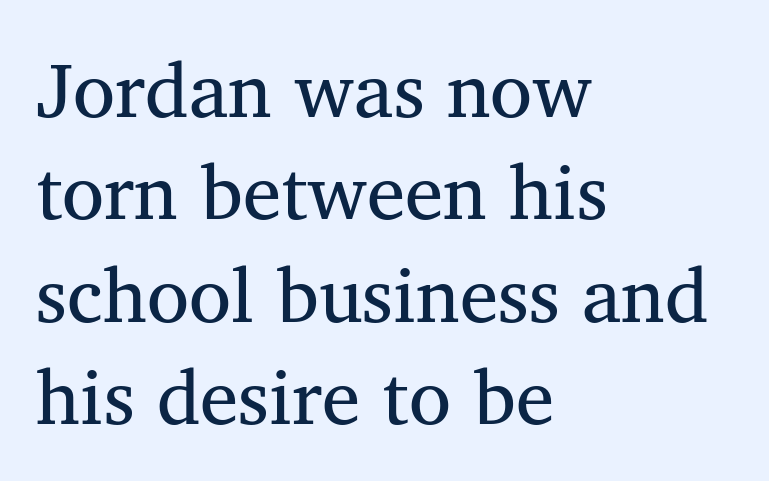
Caption: standard tracking, unaltered. Each stroke keeps to a modest, everyday thickness or less. Old-style or modern, the face here clearly has serifs. The font's upright variant was chosen for this text.
